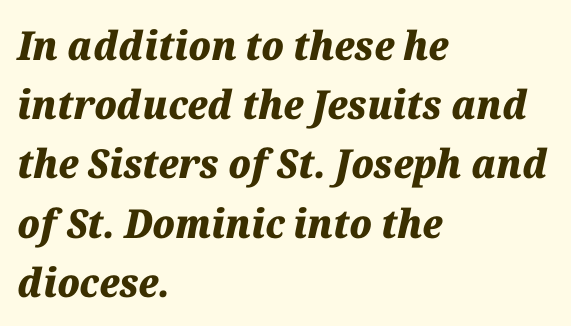
{"italic": "yes", "lean": "right", "slant_degrees": 12, "bold": "yes", "weight": "heavy", "width": "normal", "stroke_contrast": "medium", "x_height": "medium", "monospaced": "no", "underline": "no", "align": "left", "line_spacing": "normal", "line_spacing_ratio": 1.48, "letter_spacing": "normal", "letter_spacing_em": 0.0, "glyph_px": 40}
